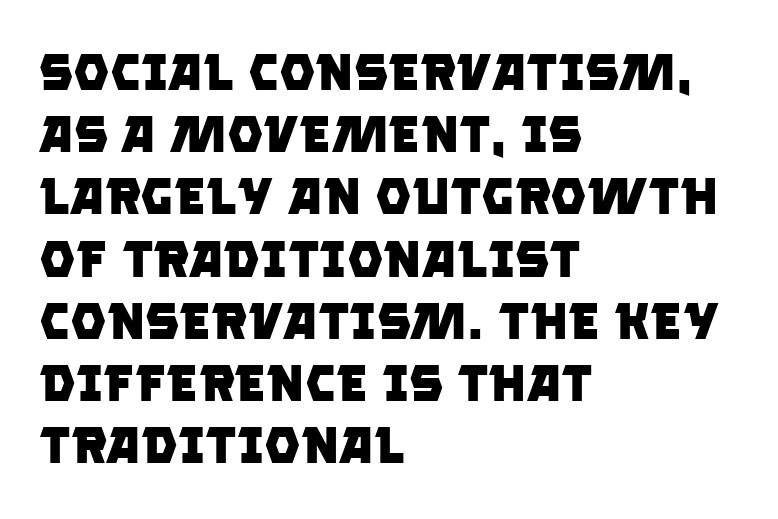
{"serif": "no", "bold": "yes", "weight": "heavy", "width": "normal", "stroke_contrast": "low", "x_height": "large", "monospaced": "no", "underline": "no", "align": "left", "line_spacing_ratio": 1.22, "letter_spacing": "normal", "letter_spacing_em": 0.0, "glyph_px": 51}
